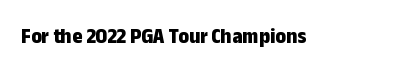
{"italic": "no", "bold": "yes", "underline": "no", "letter_spacing": "normal", "letter_spacing_em": 0.0, "glyph_px": 22}
